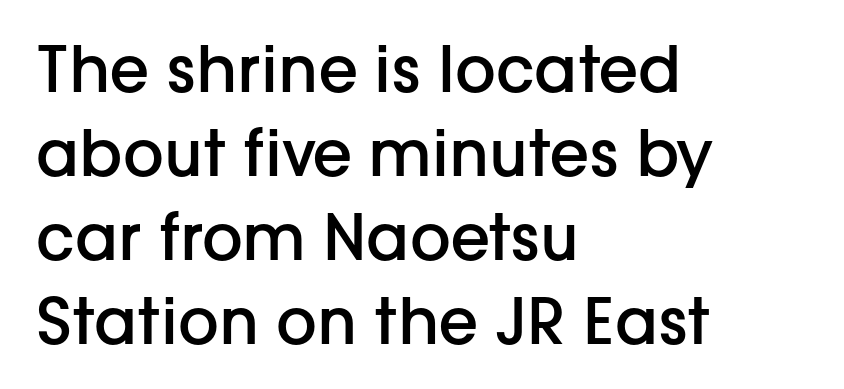
You could call the tracking neutral — neither tight nor loose. Note: no serifs on the glyphs. The rendering uses a moderate line-height, typical for paragraphs. A somewhat darkened texture: the type is semibold rather than bold.
